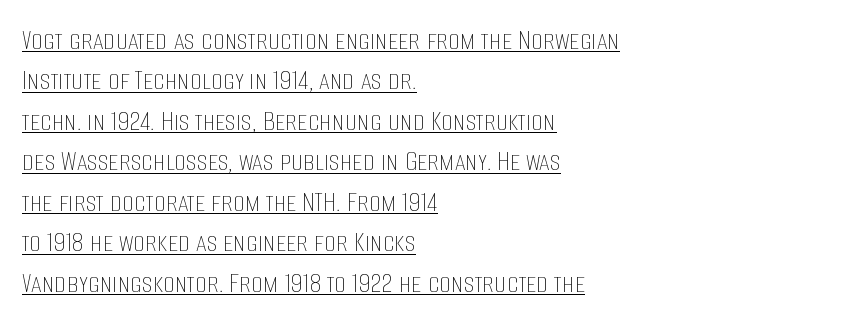
Successive baselines arrive at the customary interval. A typesetter would call this zero additional tracking. In terms of posture, this sample is upright. The typesetter has applied underlining to the passage shown. Character widths vary here, with narrow letters taking less room than wide ones. The letters look calm and open, with moderate or lighter stems.
